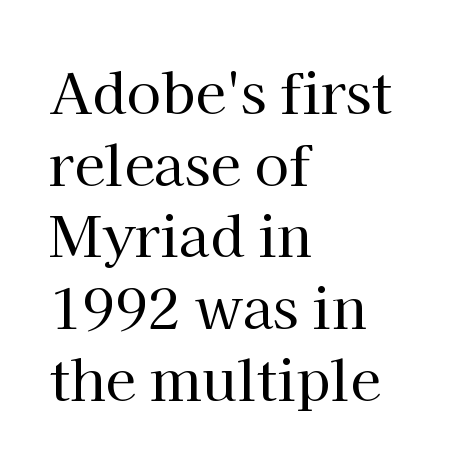
Q: Is the text bold? A: No.
Q: Is the text italic (slanted)? A: No, it is upright.
Q: Is the typeface a serif or a sans-serif typeface? A: Serif.
Q: Is the text underlined? A: No.
Q: How is the paragraph aligned? A: Left-aligned.
Q: Is the spacing between letters normal or unusually wide? A: Normal.
Q: Is the spacing between lines tight, normal or loose? A: Normal.
Q: Width (condensed, normal, or wide)? A: Normal.
Q: Stroke contrast? A: High.
Q: x-height? A: Medium.
Q: Monospaced? A: No.
